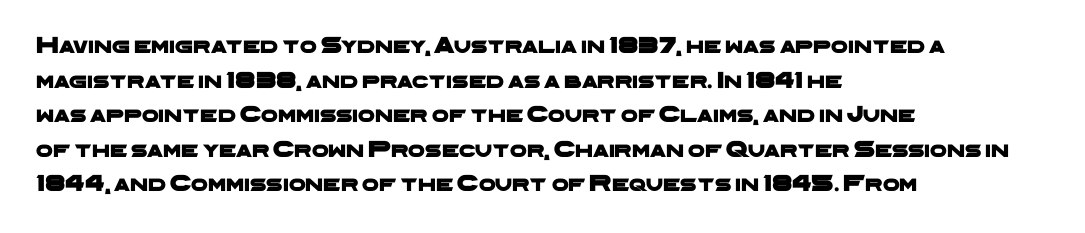
This sample uses plain, unmodified letter spacing. The text block is weighted toward the left margin, trailing off unevenly rightward. Letters rest on an invisible, unmarked baseline. Does the leading feel generous? No, just average.
